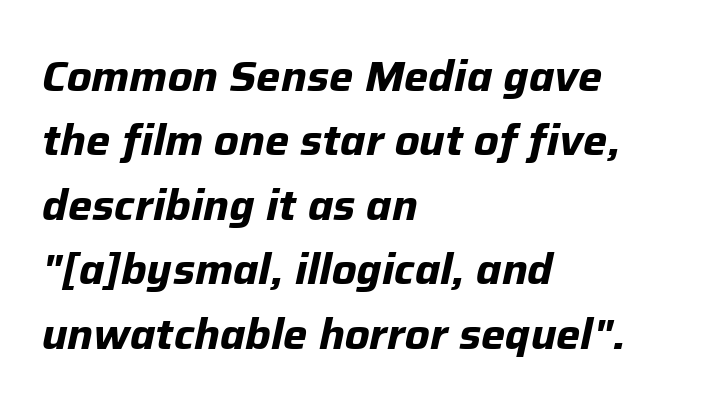
{"italic": "yes", "lean": "right", "slant_degrees": 12, "bold": "yes", "weight": "bold", "width": "normal", "stroke_contrast": "low", "x_height": "medium", "monospaced": "no", "underline": "no", "align": "left", "line_spacing": "normal", "line_spacing_ratio": 1.5, "letter_spacing": "normal", "letter_spacing_em": 0.0, "glyph_px": 43}
